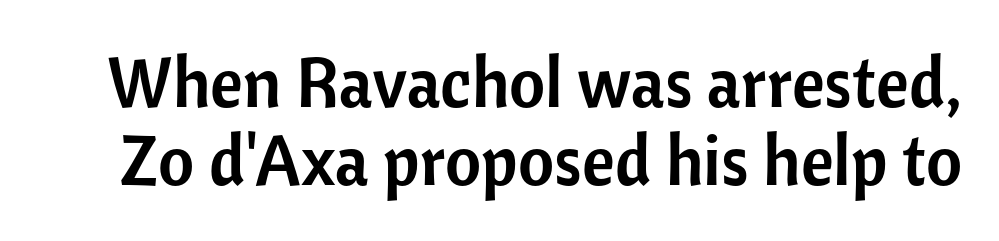
The image shows 70 px sans-serif type, upright; set tight line spacing (1.12x), normal letter spacing, not underlined; low stroke contrast and a medium x-height.
